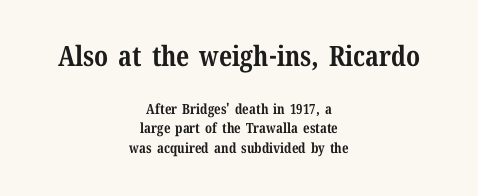
{"serif": "yes", "italic": "no", "bold": "yes", "weight": "bold", "width": "normal", "stroke_contrast": "medium", "x_height": "medium", "monospaced": "no", "underline": "no", "align": "center", "line_spacing": "normal", "line_spacing_ratio": 1.4, "letter_spacing": "normal", "letter_spacing_em": 0.0, "larger_block": "first", "size_ratio": 2.0, "glyph_px": 28}
